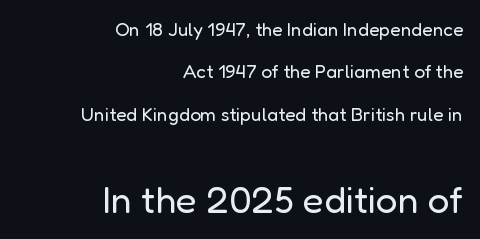
Q: Is the text bold? A: No.
Q: Is the text italic (slanted)? A: No, it is upright.
Q: Is the typeface a serif or a sans-serif typeface? A: Sans-serif.
Q: Is the text underlined? A: No.
Q: How is the paragraph aligned? A: Right-aligned.
Q: Is the spacing between letters normal or unusually wide? A: Normal.
Q: Is the spacing between lines tight, normal or loose? A: Loose.
Q: Which block of text is set in a larger size, the first (top) or the second (bottom)? A: The second (bottom) one.
Q: Width (condensed, normal, or wide)? A: Normal.
Q: Stroke contrast? A: Low.
Q: x-height? A: Medium.
Q: Monospaced? A: No.
